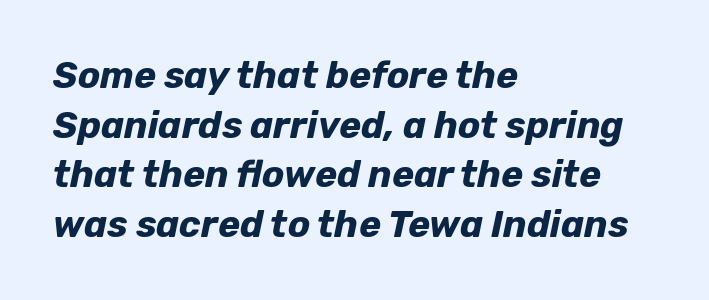
{"italic": "yes", "lean": "right", "slant_degrees": 12, "bold": "yes", "weight": "bold", "width": "normal", "stroke_contrast": "low", "x_height": "medium", "monospaced": "no", "underline": "no", "align": "left", "line_spacing": "normal", "line_spacing_ratio": 1.34, "letter_spacing": "normal", "letter_spacing_em": 0.0, "glyph_px": 37}
